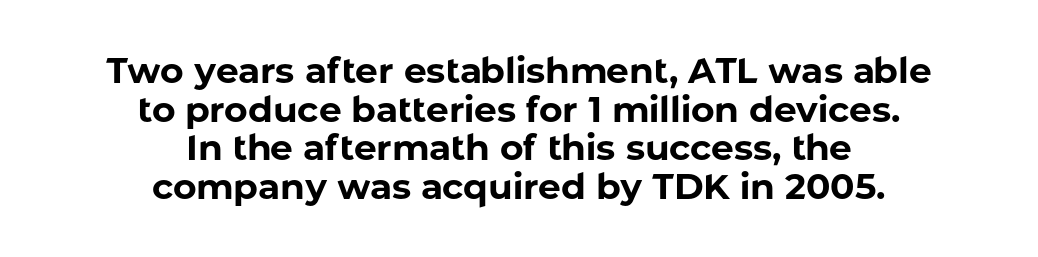
Q: Is the text bold? A: Yes.
Q: Is the text italic (slanted)? A: No, it is upright.
Q: Is the typeface a serif or a sans-serif typeface? A: Sans-serif.
Q: Is the text underlined? A: No.
Q: How is the paragraph aligned? A: Centered.
Q: Is the spacing between letters normal or unusually wide? A: Normal.
Q: Is the spacing between lines tight, normal or loose? A: Tight.
Q: Width (condensed, normal, or wide)? A: Normal.
Q: Stroke contrast? A: Low.
Q: x-height? A: Medium.
Q: Monospaced? A: No.
